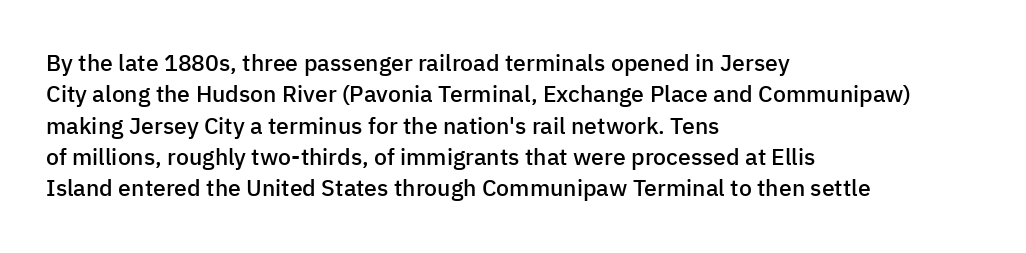
The image shows 23 px text type, upright; set left-aligned, normal line spacing (1.36x), normal letter spacing, not underlined.
